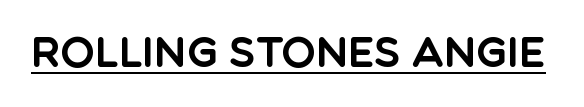
Q: Is the text italic (slanted)? A: No, it is upright.
Q: Is the typeface a serif or a sans-serif typeface? A: Sans-serif.
Q: Is the text underlined? A: Yes.
Q: Is the spacing between letters normal or unusually wide? A: Normal.
Q: Width (condensed, normal, or wide)? A: Normal.
Q: x-height? A: Large.
Q: Monospaced? A: No.
